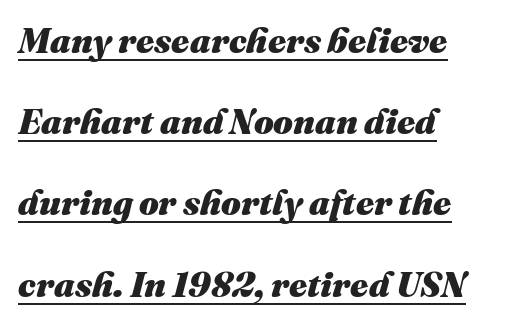
Q: Is the text bold? A: Yes.
Q: Is the text italic (slanted)? A: Yes, it leans right by about 16 degrees.
Q: Is the text underlined? A: Yes.
Q: How is the paragraph aligned? A: Left-aligned.
Q: Is the spacing between letters normal or unusually wide? A: Normal.
Q: Is the spacing between lines tight, normal or loose? A: Loose.
Q: Width (condensed, normal, or wide)? A: Normal.
Q: Stroke contrast? A: Medium.
Q: x-height? A: Medium.
Q: Monospaced? A: No.
